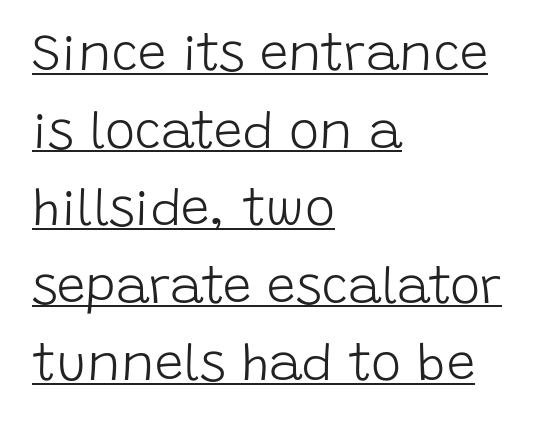
No feet cap the strokes, marking this as sans-serif type. Proportional: the letters do not fall into vertical columns. The letterforms sit shoulder to shoulder at normal distance. Every character sits straight up, as roman type does. Whoever set this chose a conventional vertical rhythm.
